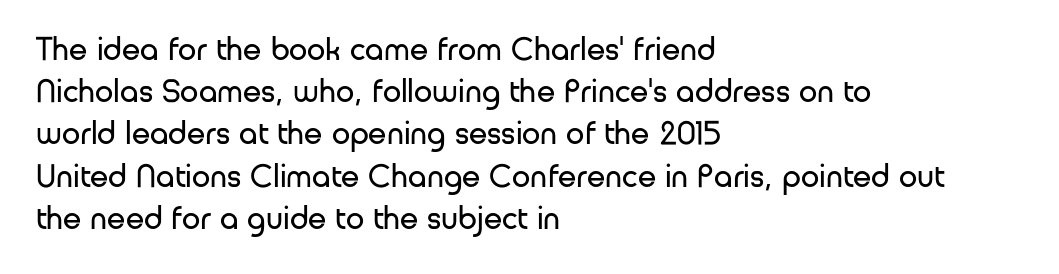
The image shows 33 px regular-weight sans-serif type, upright; set left-aligned, normal line spacing (1.28x), normal letter spacing, not underlined; low stroke contrast and a medium x-height.
